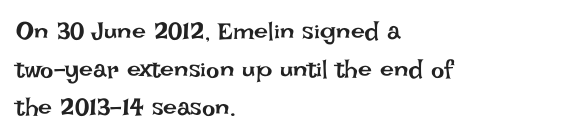
The glyphs are unaccompanied by any horizontal stroke below them. Posture: vertical. These lines keep a tight, regular rhythm from letter to letter. Interline gaps are of average width in this sample. The paragraph shown leans on its left margin.
